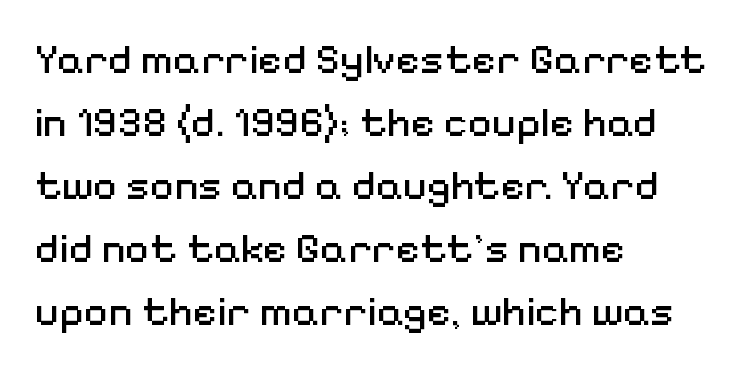
Q: Is the text bold? A: No.
Q: Is the text italic (slanted)? A: No, it is upright.
Q: Is the typeface a serif or a sans-serif typeface? A: Sans-serif.
Q: Is the text underlined? A: No.
Q: How is the paragraph aligned? A: Left-aligned.
Q: Is the spacing between letters normal or unusually wide? A: Normal.
Q: Is the spacing between lines tight, normal or loose? A: Normal.
Q: Width (condensed, normal, or wide)? A: Normal.
Q: Stroke contrast? A: Medium.
Q: x-height? A: Medium.
Q: Monospaced? A: No.
